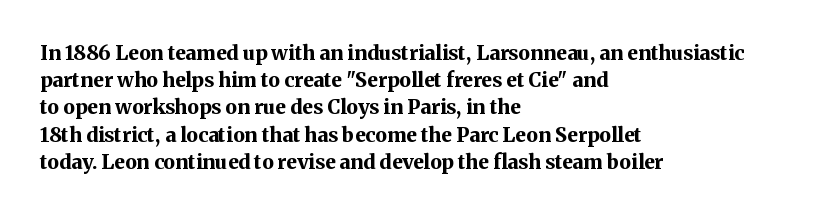
Vertical strokes here are truly vertical. Line spacing here is normal. The rendering anchors every line to the left-hand side. Short note: letters normally spaced. Has an underline been added? It has not. The sample has been set heavy, in full bold.
